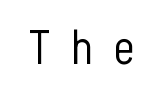
Q: Is the text bold? A: No.
Q: Is the text italic (slanted)? A: No, it is upright.
Q: Is the typeface a serif or a sans-serif typeface? A: Sans-serif.
Q: Is the text underlined? A: No.
Q: Is the spacing between letters normal or unusually wide? A: Unusually wide.
Q: Width (condensed, normal, or wide)? A: Condensed.
Q: Stroke contrast? A: Low.
Q: x-height? A: Medium.
Q: Monospaced? A: No.
